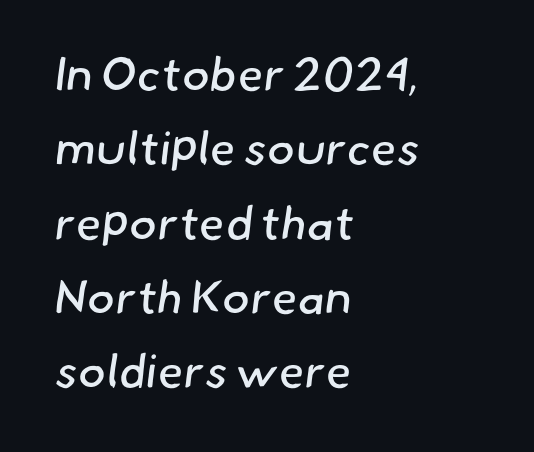
The image shows 47 px regular-weight sans-serif type; set left-aligned, normal line spacing (1.58x), normal letter spacing, not underlined; low stroke contrast and a small x-height.
